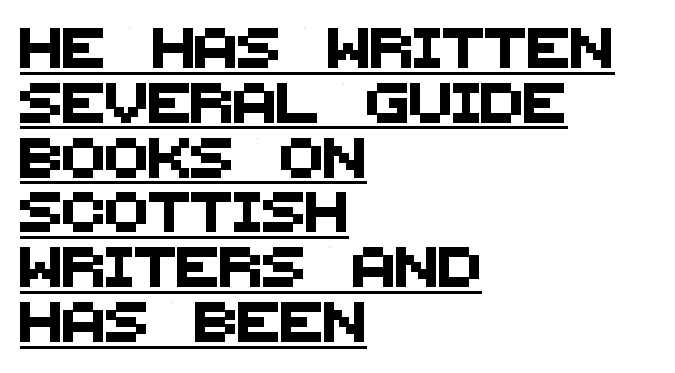
{"serif": "no", "width": "normal", "stroke_contrast": "medium", "x_height": "large", "monospaced": "no", "underline": "yes", "align": "left", "line_spacing": "normal", "line_spacing_ratio": 1.37, "letter_spacing": "normal", "letter_spacing_em": 0.0, "glyph_px": 40}
